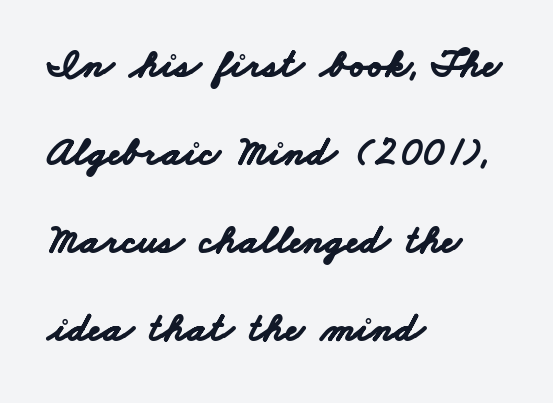
The image shows 41 px bold, wide sans-serif type; set left-aligned, loose line spacing (2.15x), normal letter spacing, not underlined; low stroke contrast and a small x-height.
